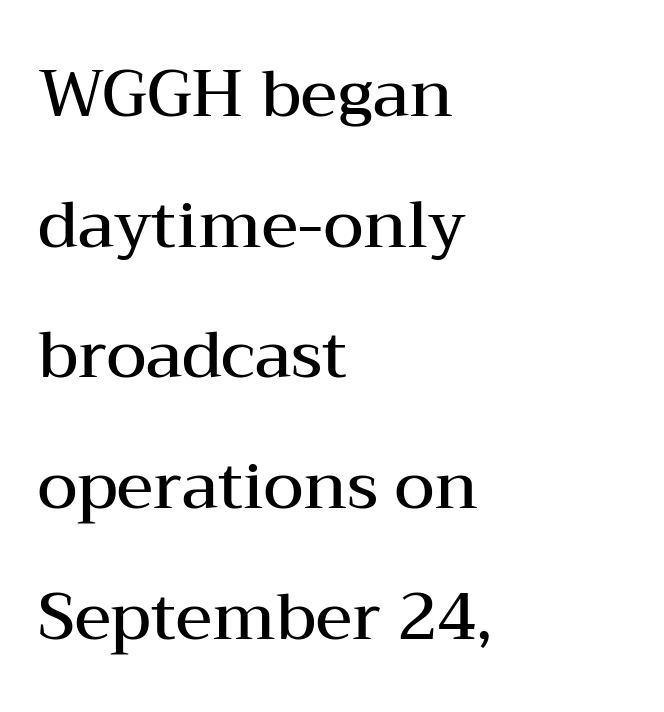
Observe the serifs anchoring each vertical stroke in this sample. You could call the tracking neutral — neither tight nor loose. Unmarked baselines from the first word to the last. The sample has been set in demibold, a notch under bold. This sample has the flowing, uneven cadence of proportional lettering.
